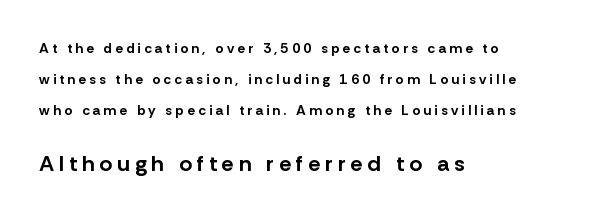
Q: Is the text bold? A: Yes.
Q: Is the text italic (slanted)? A: No, it is upright.
Q: Is the text underlined? A: No.
Q: How is the paragraph aligned? A: Left-aligned.
Q: Is the spacing between letters normal or unusually wide? A: Unusually wide.
Q: Is the spacing between lines tight, normal or loose? A: Loose.
Q: Which block of text is set in a larger size, the first (top) or the second (bottom)? A: The second (bottom) one.
